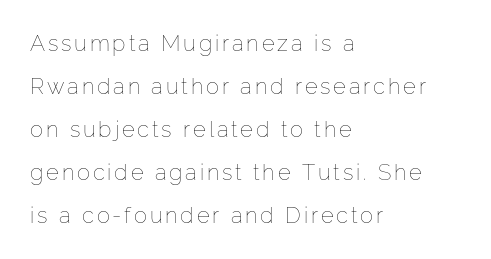
Q: Is the text bold? A: No.
Q: Is the text italic (slanted)? A: No, it is upright.
Q: Is the text underlined? A: No.
Q: How is the paragraph aligned? A: Left-aligned.
Q: Is the spacing between lines tight, normal or loose? A: Loose.
